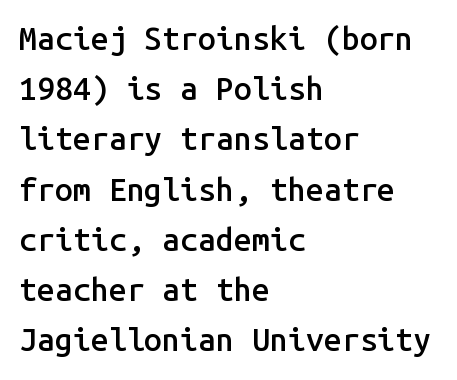
Q: Is the text bold? A: Semi-bold.
Q: Is the text italic (slanted)? A: No, it is upright.
Q: Is the typeface a serif or a sans-serif typeface? A: Sans-serif.
Q: Is the text underlined? A: No.
Q: How is the paragraph aligned? A: Left-aligned.
Q: Is the spacing between letters normal or unusually wide? A: Normal.
Q: Is the spacing between lines tight, normal or loose? A: Normal.
Q: Width (condensed, normal, or wide)? A: Normal.
Q: Stroke contrast? A: Low.
Q: x-height? A: Medium.
Q: Monospaced? A: Yes.
